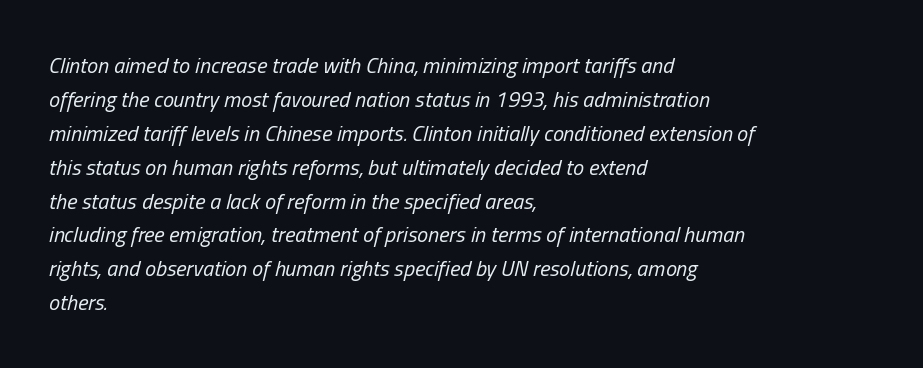
One-word summary of the alignment: left. Nothing unusual about the tracking: characters are spaced as the font intends. Weight: regular or lighter. Reading down the column, the eye jumps a familiar distance to each next line. The axis of the letterforms is tilted away from vertical.
